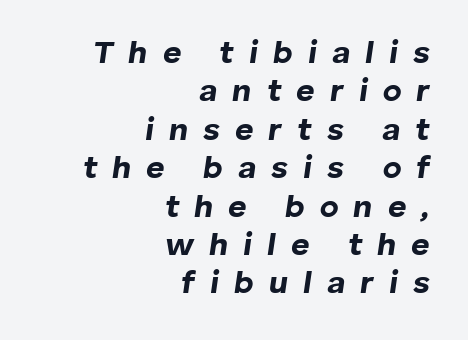
The image shows 32 px bold type, italic (leaning right); set right-aligned, line spacing 1.2x, unusually wide letter spacing (+0.47 em), not underlined; low stroke contrast and a medium x-height.
